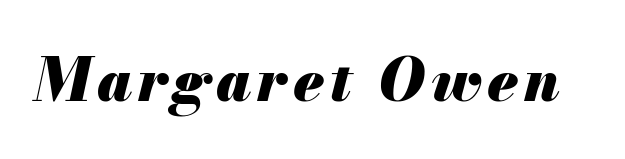
{"italic": "yes", "lean": "right", "slant_degrees": 13, "bold": "yes", "weight": "heavy", "width": "normal", "stroke_contrast": "medium", "x_height": "small", "monospaced": "no", "underline": "no", "glyph_px": 59}
